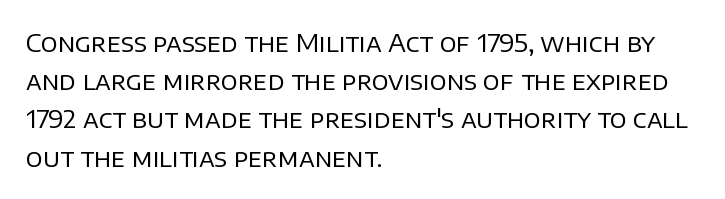
The image shows 25 px text type, upright; set left-aligned, normal line spacing (1.53x), normal letter spacing, not underlined.
